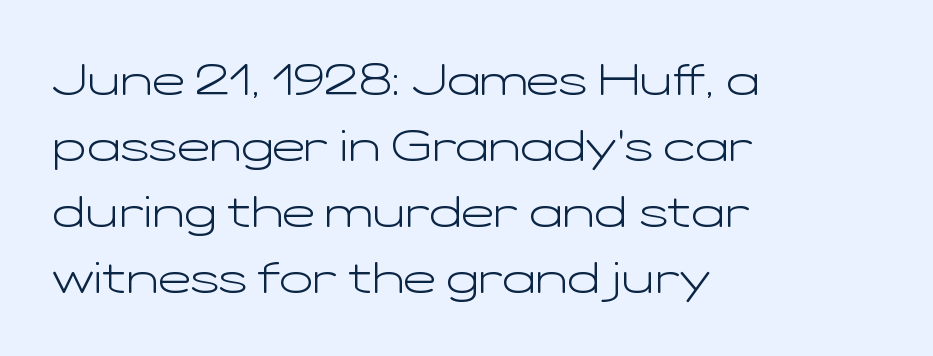
Notice how descenders clear the ascenders below comfortably — that's standard leading. Does the copy run flush right? No — it runs flush left. Designer's note — italics off, roman on. Nobody touched the tracking dial on this one.
